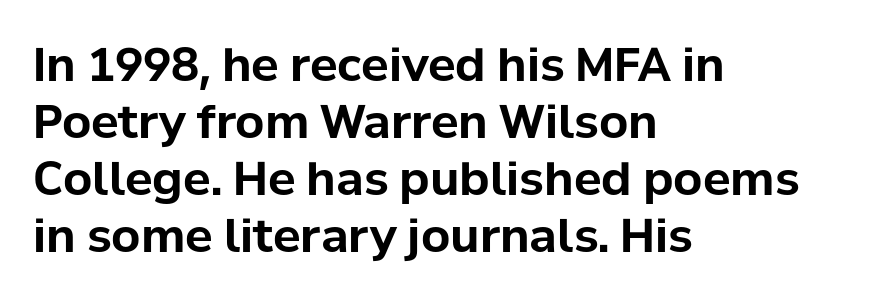
The image shows 46 px bold sans-serif type, upright; set left-aligned, line spacing 1.24x, normal letter spacing, not underlined; low stroke contrast and a medium x-height.
